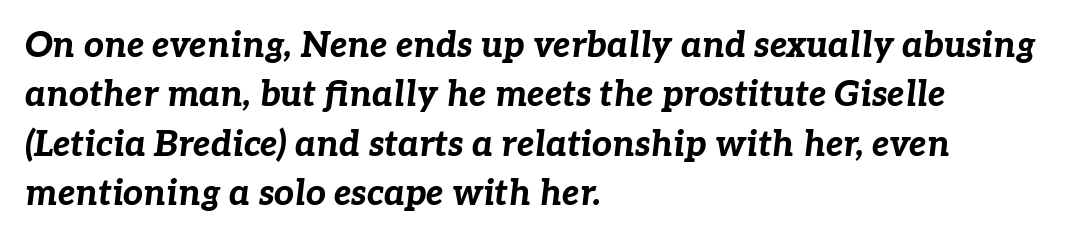
Vertically, the passage feels balanced, rows spaced as you'd expect. Horizontal alignment here is leftward, the default for most running prose. The type is set solid horizontally, with unmodified tracking. Pretty heavy lettering here — definitely bold. Here the designer chose a conventional face with non-uniform glyph widths.
